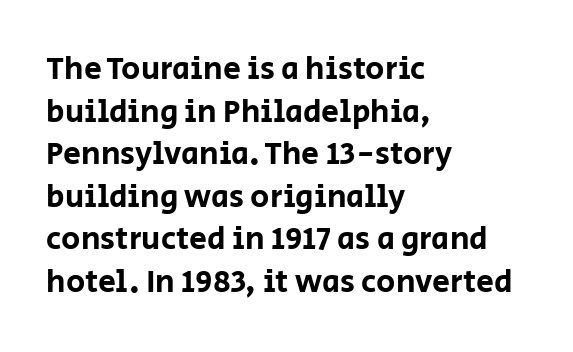
{"serif": "no", "italic": "no", "width": "normal", "stroke_contrast": "low", "x_height": "large", "monospaced": "no", "underline": "no", "align": "left", "line_spacing": "normal", "line_spacing_ratio": 1.33, "letter_spacing": "normal", "letter_spacing_em": 0.0, "glyph_px": 32}
